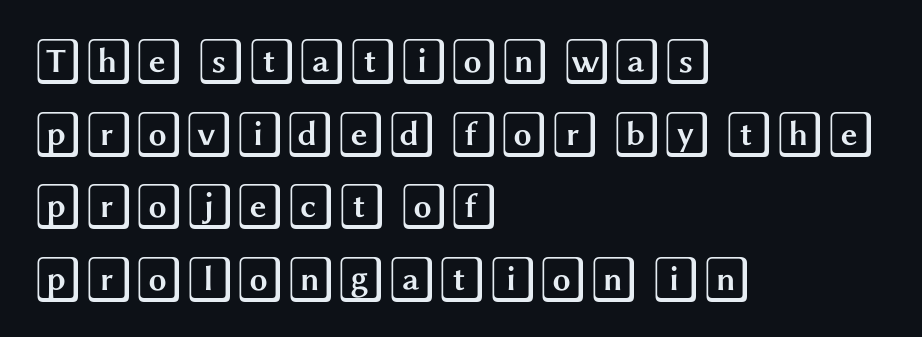
Q: Is the text italic (slanted)? A: No, it is upright.
Q: Is the text underlined? A: No.
Q: How is the paragraph aligned? A: Left-aligned.
Q: Is the spacing between letters normal or unusually wide? A: Normal.
Q: Is the spacing between lines tight, normal or loose? A: Normal.
Q: Width (condensed, normal, or wide)? A: Wide.
Q: x-height? A: Large.
